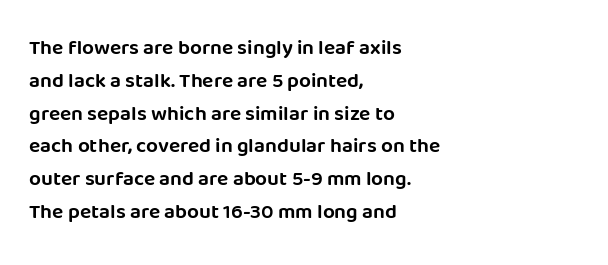
{"italic": "no", "underline": "no", "align": "left", "line_spacing": "normal", "line_spacing_ratio": 1.56, "letter_spacing": "normal", "letter_spacing_em": 0.0, "glyph_px": 21}
